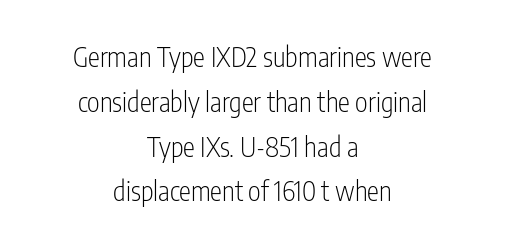
The image shows 27 px text type, upright; set centered, normal line spacing (1.66x), normal letter spacing, not underlined.
